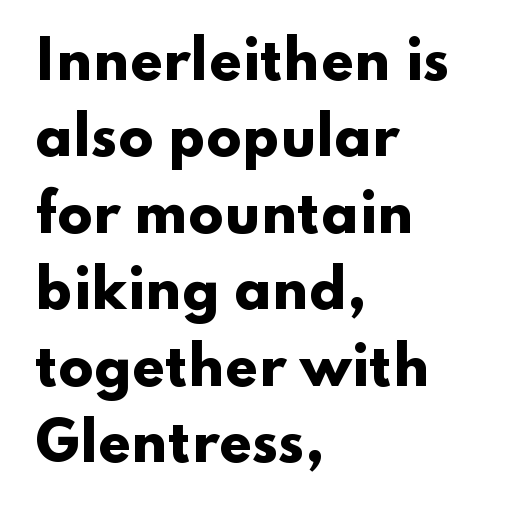
The image shows 52 px heavy, wide sans-serif type, upright; set left-aligned, normal line spacing (1.47x), normal letter spacing, not underlined; low stroke contrast and a small x-height.
